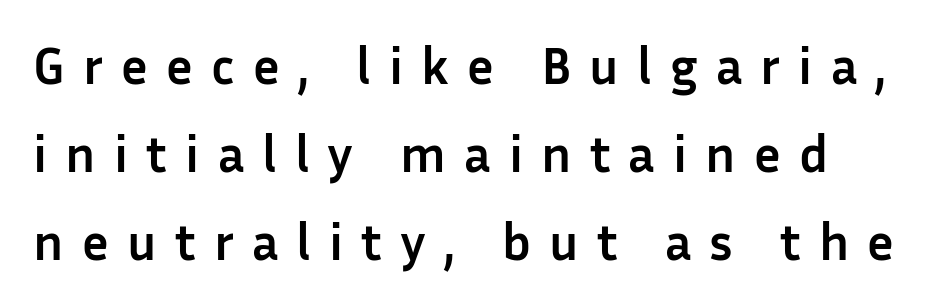
{"serif": "no", "italic": "no", "bold": "yes", "weight": "semibold", "width": "normal", "stroke_contrast": "low", "x_height": "medium", "monospaced": "no", "underline": "no", "line_spacing": "normal", "line_spacing_ratio": 1.69, "letter_spacing": "wide", "letter_spacing_em": 0.35, "glyph_px": 52}
